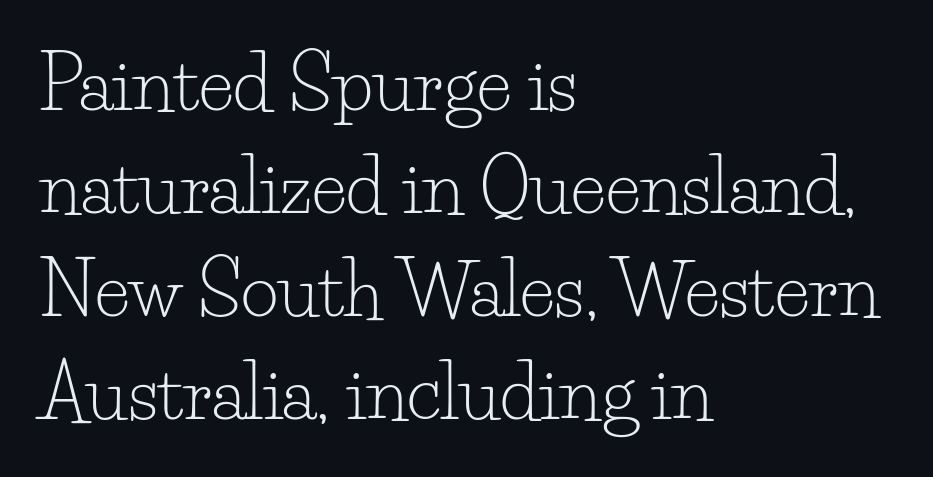
The image shows 73 px light serif type, upright; set left-aligned, normal line spacing (1.41x), normal letter spacing, not underlined; low stroke contrast and a small x-height.
